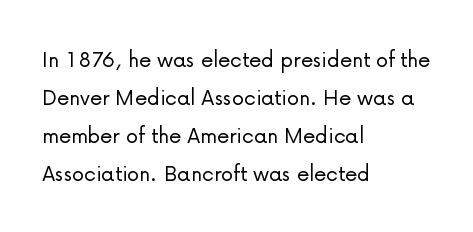
Q: Is the text bold? A: No.
Q: Is the text italic (slanted)? A: No, it is upright.
Q: Is the text underlined? A: No.
Q: How is the paragraph aligned? A: Left-aligned.
Q: Is the spacing between letters normal or unusually wide? A: Normal.
Q: Is the spacing between lines tight, normal or loose? A: Normal.
